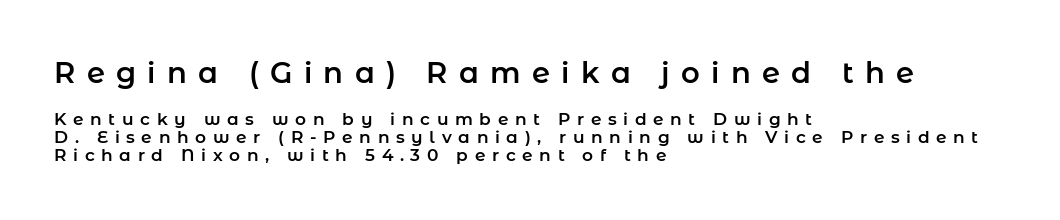
Q: Is the text italic (slanted)? A: No, it is upright.
Q: Is the typeface a serif or a sans-serif typeface? A: Sans-serif.
Q: Is the text underlined? A: No.
Q: How is the paragraph aligned? A: Left-aligned.
Q: Is the spacing between letters normal or unusually wide? A: Unusually wide.
Q: Is the spacing between lines tight, normal or loose? A: Tight.
Q: Which block of text is set in a larger size, the first (top) or the second (bottom)? A: The first (top) one.
Q: Width (condensed, normal, or wide)? A: Normal.
Q: Stroke contrast? A: Low.
Q: x-height? A: Medium.
Q: Monospaced? A: No.
